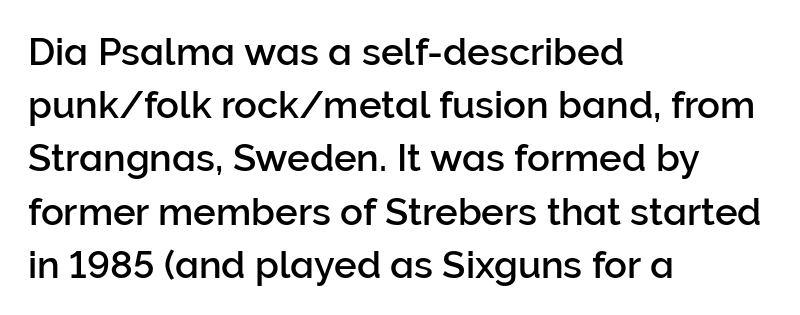
Left-aligned paragraph, ragged on the right. These lines were composed using upright roman letters. Successive baselines arrive at the customary interval. The baseline area is clear.
